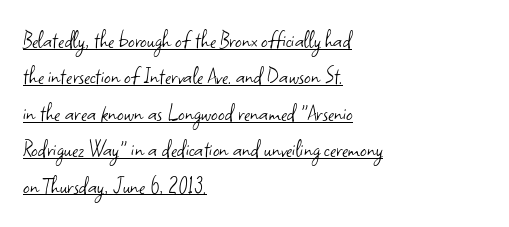
{"bold": "no", "underline": "yes", "align": "left", "line_spacing": "normal", "line_spacing_ratio": 1.4, "letter_spacing": "normal", "letter_spacing_em": 0.0, "glyph_px": 26}
